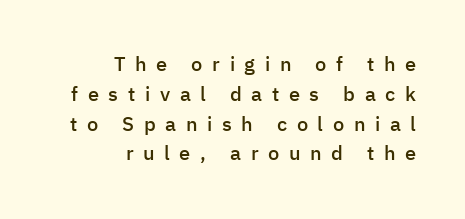
Q: Is the text bold? A: Semi-bold.
Q: Is the text italic (slanted)? A: No, it is upright.
Q: Is the text underlined? A: No.
Q: How is the paragraph aligned? A: Right-aligned.
Q: Is the spacing between letters normal or unusually wide? A: Unusually wide.
Q: Is the spacing between lines tight, normal or loose? A: Normal.
